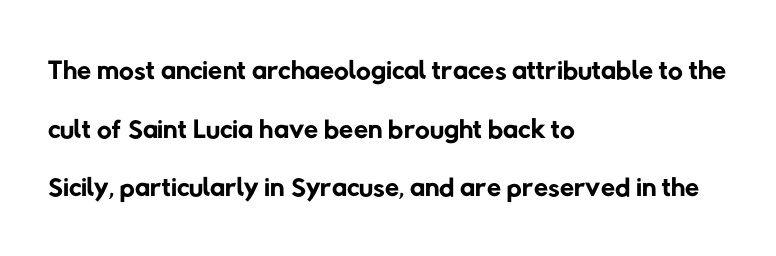
Left-aligned paragraph, ragged on the right. Horizontal bands of white between lines are of average thickness. The rendering keeps characters at their native spacing. A light-to-regular cut is what we see here. Stroke terminals: plain, sans-serif.
